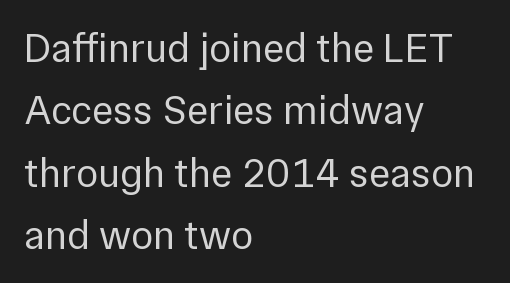
Upright lettering throughout. Notice how descenders clear the ascenders below comfortably — that's standard leading. Note the varied advance widths — an 'i' is clearly narrower than an 'm'. Nothing heavy about these letters — not bold at all. Tracking here is standard; glyphs follow each other at the usual distance.
